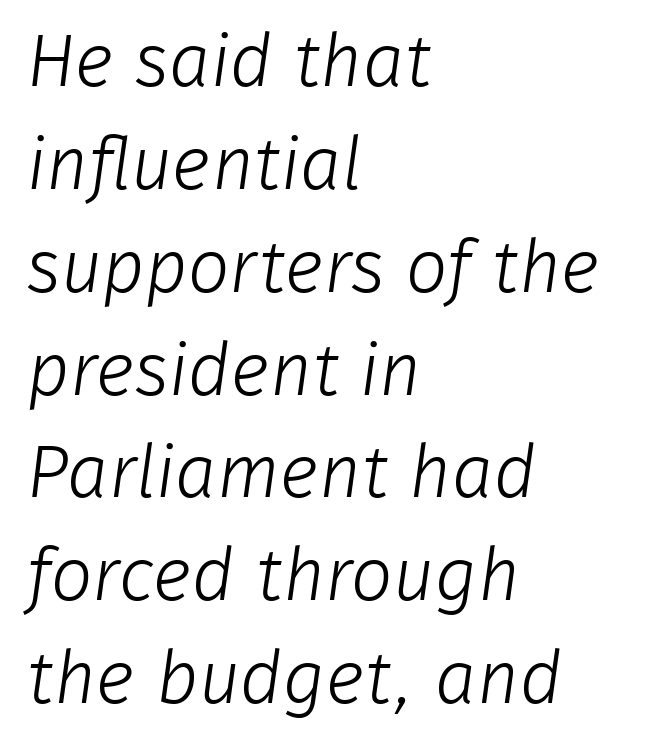
The image shows 74 px light sans-serif type; set left-aligned, normal line spacing (1.39x), normal letter spacing, not underlined; low stroke contrast and a medium x-height.
